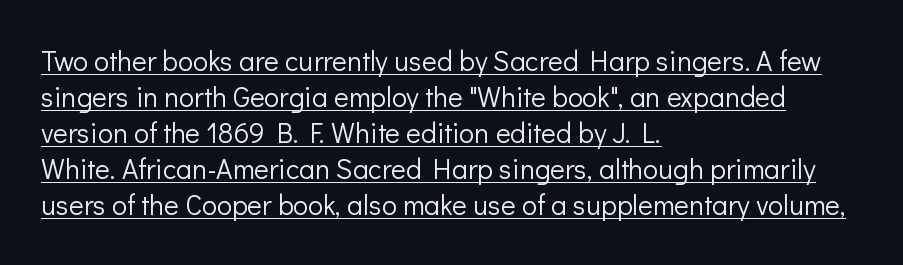
Q: Is the text bold? A: No.
Q: Is the text italic (slanted)? A: No, it is upright.
Q: Is the typeface a serif or a sans-serif typeface? A: Sans-serif.
Q: Is the text underlined? A: Yes.
Q: How is the paragraph aligned? A: Left-aligned.
Q: Is the spacing between letters normal or unusually wide? A: Normal.
Q: Is the spacing between lines tight, normal or loose? A: Normal.
Q: Width (condensed, normal, or wide)? A: Normal.
Q: Stroke contrast? A: Low.
Q: x-height? A: Medium.
Q: Monospaced? A: No.
